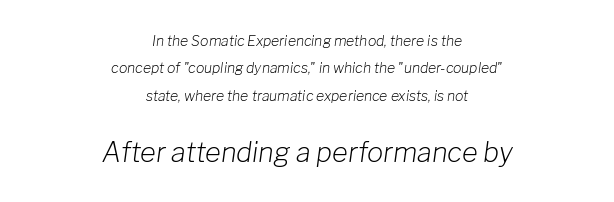
The passage shown is not underscored anywhere. In terms of posture, this sample is oblique. Visually, the bottom section dominates because its glyphs are scaled up. This sample trades compactness for vertical openness between lines.
